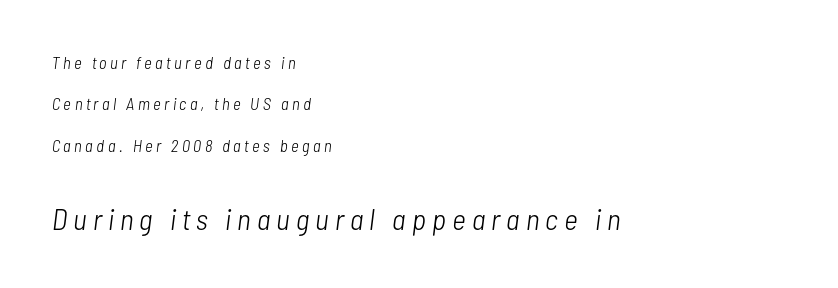
This is not heavy type; no bold has been used. This sample trades compactness for vertical openness between lines. Designer's note — italics engaged. Teacher's note: observe the even left margin — that is flush-left alignment. Size hierarchy here favors the trailing block over the leading one. The strip under each line holds only bare page.
